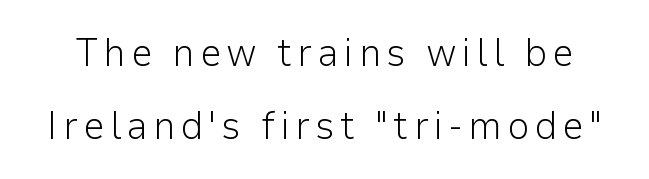
The image shows 39 px light sans-serif type, upright; set line spacing 1.86x, not underlined; low stroke contrast and a medium x-height.
